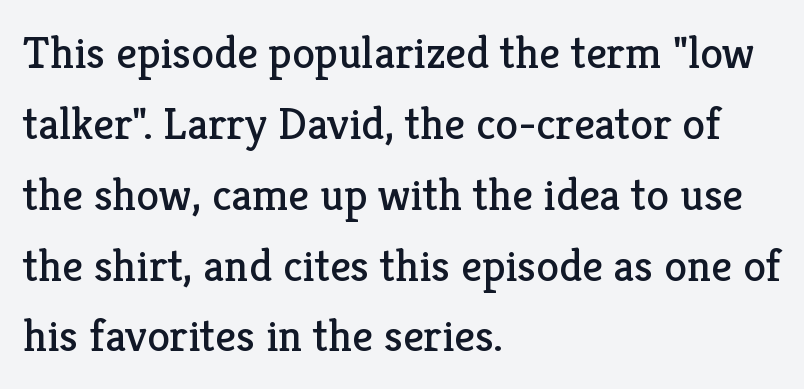
{"serif": "yes", "italic": "no", "bold": "no", "weight": "regular", "width": "normal", "stroke_contrast": "low", "x_height": "medium", "monospaced": "no", "underline": "no", "align": "left", "line_spacing": "normal", "line_spacing_ratio": 1.54, "letter_spacing": "normal", "letter_spacing_em": 0.0, "glyph_px": 46}
